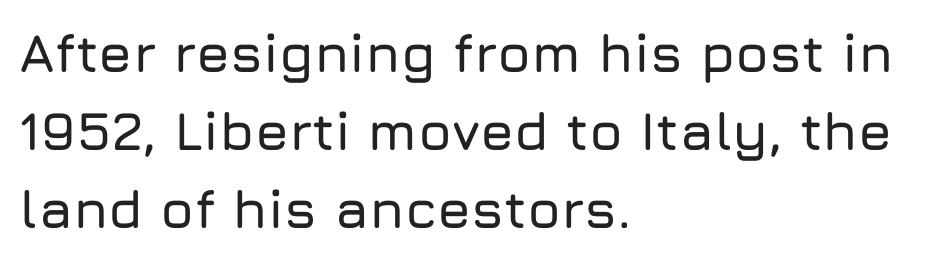
{"serif": "no", "italic": "no", "width": "normal", "stroke_contrast": "low", "x_height": "medium", "monospaced": "no", "underline": "no", "align": "left", "line_spacing": "normal", "line_spacing_ratio": 1.44, "letter_spacing": "normal", "letter_spacing_em": 0.0, "glyph_px": 54}
